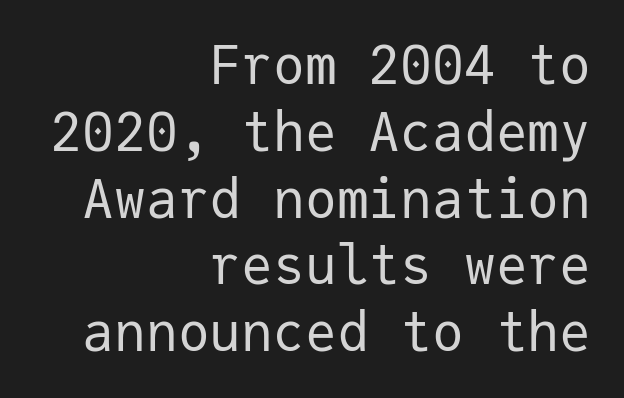
The image shows 53 px regular-weight sans-serif type, upright, monospaced; set right-aligned, normal line spacing (1.26x), normal letter spacing, not underlined; low stroke contrast and a medium x-height.
